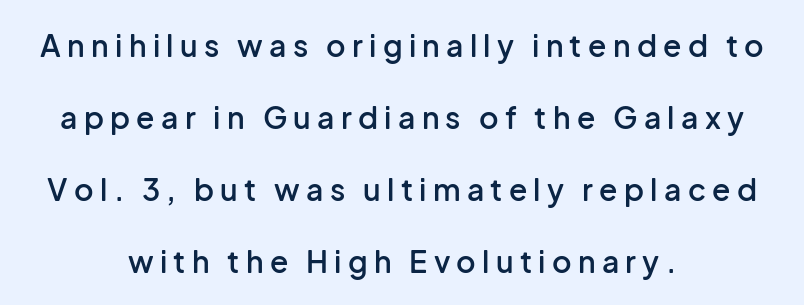
Q: Is the text bold? A: Semi-bold.
Q: Is the text italic (slanted)? A: No, it is upright.
Q: Is the typeface a serif or a sans-serif typeface? A: Sans-serif.
Q: Is the text underlined? A: No.
Q: How is the paragraph aligned? A: Centered.
Q: Is the spacing between letters normal or unusually wide? A: Unusually wide.
Q: Is the spacing between lines tight, normal or loose? A: Loose.
Q: Width (condensed, normal, or wide)? A: Normal.
Q: Stroke contrast? A: Low.
Q: x-height? A: Medium.
Q: Monospaced? A: No.
